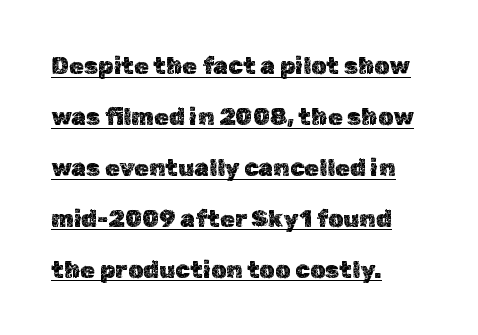
{"italic": "no", "underline": "yes", "align": "left", "line_spacing": "loose", "line_spacing_ratio": 2.12, "letter_spacing": "normal", "letter_spacing_em": 0.0, "glyph_px": 24}
